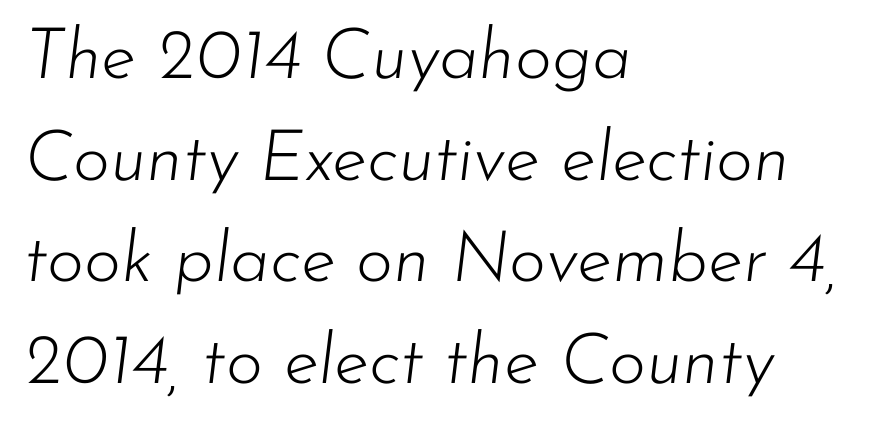
{"italic": "yes", "lean": "right", "slant_degrees": 7, "bold": "no", "weight": "light", "width": "normal", "stroke_contrast": "low", "x_height": "small", "monospaced": "no", "underline": "no", "align": "left", "line_spacing": "normal", "line_spacing_ratio": 1.43, "letter_spacing": "normal", "letter_spacing_em": 0.0, "glyph_px": 71}
